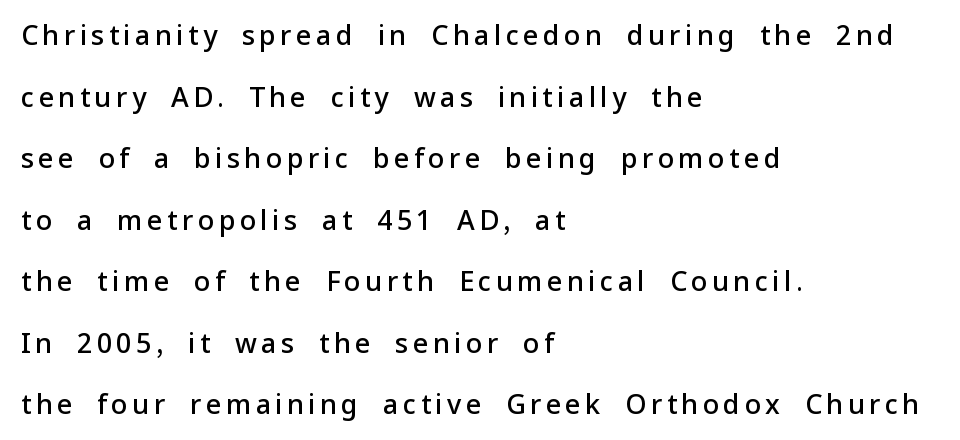
Q: Is the text bold? A: Semi-bold.
Q: Is the text italic (slanted)? A: No, it is upright.
Q: Is the text underlined? A: No.
Q: How is the paragraph aligned? A: Left-aligned.
Q: Is the spacing between lines tight, normal or loose? A: Loose.
